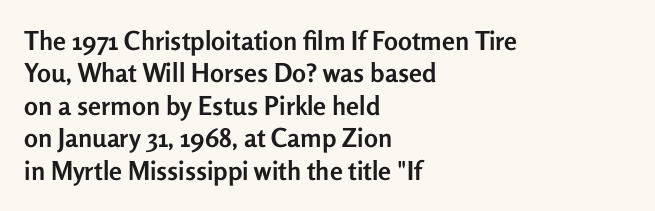
{"italic": "no", "bold": "yes", "underline": "no", "align": "left", "line_spacing": "normal", "line_spacing_ratio": 1.25, "letter_spacing": "normal", "letter_spacing_em": 0.0, "glyph_px": 26}
